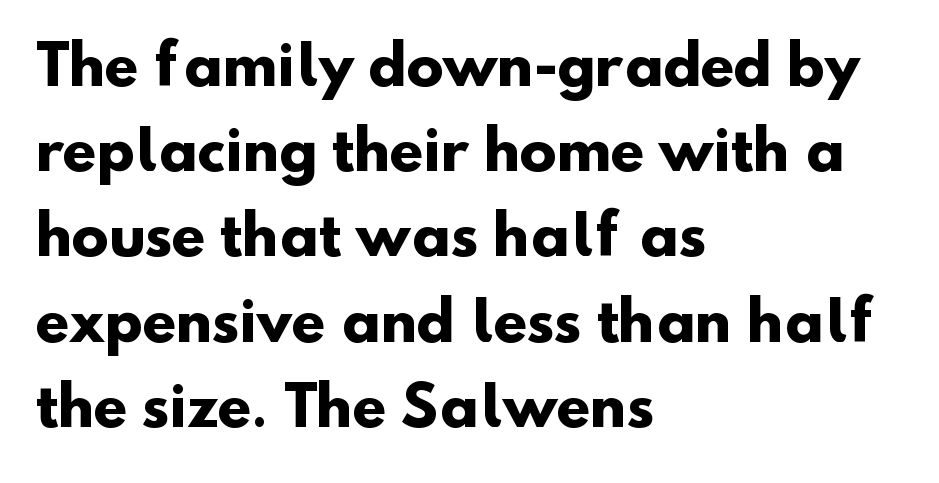
{"serif": "no", "bold": "yes", "weight": "heavy", "width": "normal", "stroke_contrast": "low", "x_height": "small", "monospaced": "no", "underline": "no", "align": "left", "line_spacing": "normal", "line_spacing_ratio": 1.55, "letter_spacing": "normal", "letter_spacing_em": 0.0, "glyph_px": 55}
